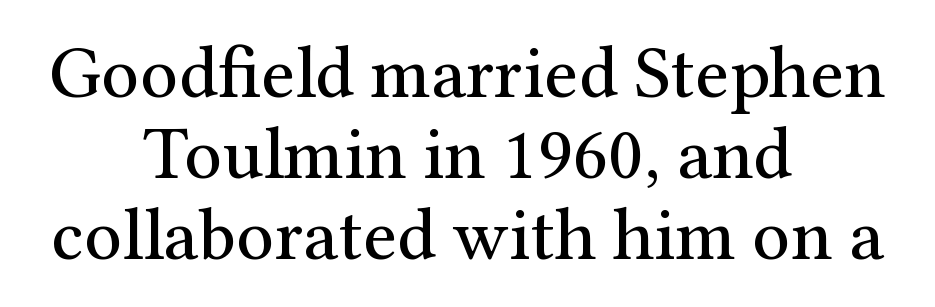
Tightly led — the rows are bunched. Where is the straight margin? There isn't one; the lines are centered. The strip under each line holds only bare page. This sample uses plain, unmodified letter spacing. The letters look calm and open, with moderate or lighter stems. I'd call this a serif setting — the letters wear small feet.
